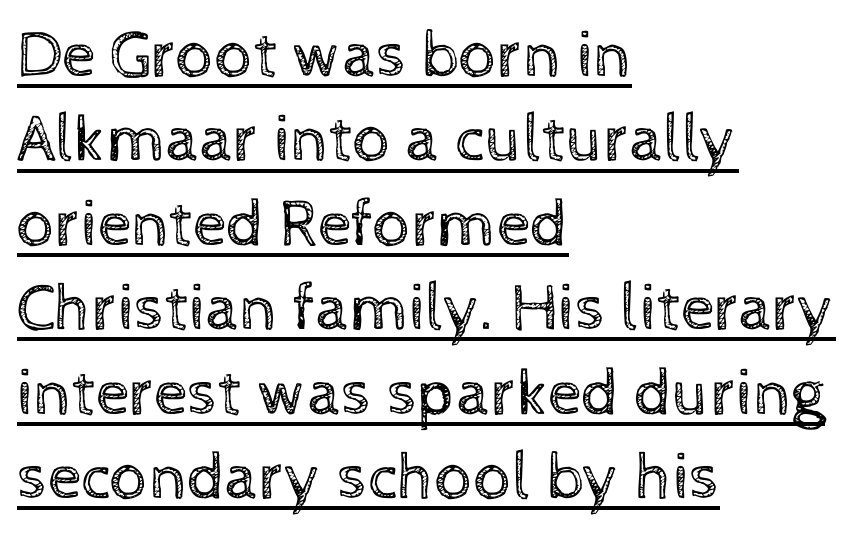
The image shows 67 px regular-weight type, upright; set left-aligned, normal line spacing (1.26x), normal letter spacing, underlined; a medium x-height.
